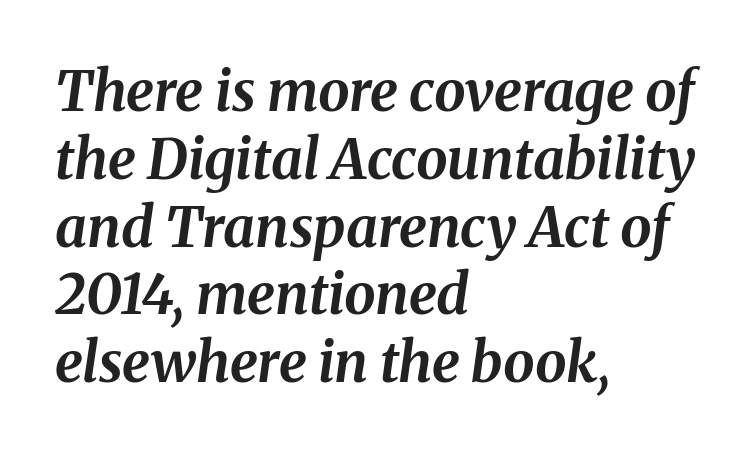
Every letter is thick-stroked: bold, no question. Spacing between characters is what you'd get straight out of the box. This sample is left-justified, so line endings fall wherever the words run out. The rendering applies a slant to the glyphs. Underline: absent.
